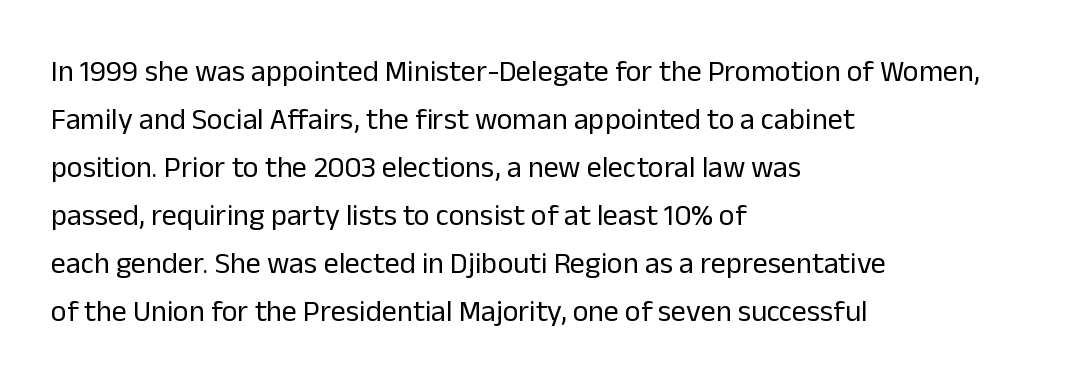
Q: Is the text bold? A: No.
Q: Is the text italic (slanted)? A: No, it is upright.
Q: Is the typeface a serif or a sans-serif typeface? A: Sans-serif.
Q: Is the text underlined? A: No.
Q: How is the paragraph aligned? A: Left-aligned.
Q: Is the spacing between letters normal or unusually wide? A: Normal.
Q: Is the spacing between lines tight, normal or loose? A: Normal.
Q: Width (condensed, normal, or wide)? A: Normal.
Q: Stroke contrast? A: Low.
Q: x-height? A: Medium.
Q: Monospaced? A: No.
